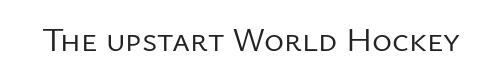
Q: Is the text bold? A: No.
Q: Is the text italic (slanted)? A: No, it is upright.
Q: Is the typeface a serif or a sans-serif typeface? A: Sans-serif.
Q: Is the text underlined? A: No.
Q: Is the spacing between letters normal or unusually wide? A: Normal.
Q: Width (condensed, normal, or wide)? A: Normal.
Q: Stroke contrast? A: Low.
Q: x-height? A: Medium.
Q: Monospaced? A: No.
